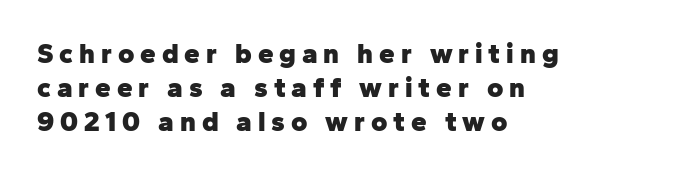
{"serif": "no", "italic": "no", "bold": "yes", "weight": "heavy", "width": "normal", "stroke_contrast": "low", "x_height": "medium", "monospaced": "no", "underline": "no", "align": "left", "line_spacing_ratio": 1.22, "letter_spacing": "wide", "letter_spacing_em": 0.21, "glyph_px": 28}
